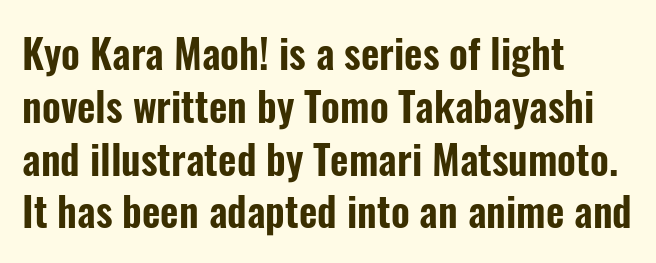
The image shows 40 px condensed sans-serif type, upright; set left-aligned, normal line spacing (1.32x), normal letter spacing, not underlined; low stroke contrast and a medium x-height.
